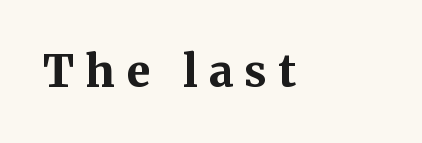
The image shows 44 px bold serif type, upright; set unusually wide letter spacing (+0.26 em), not underlined; medium stroke contrast and a medium x-height.
